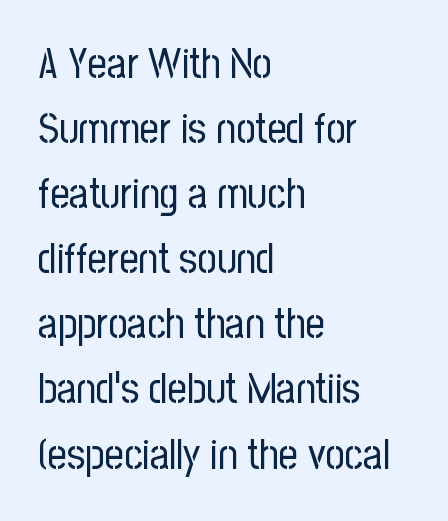
{"serif": "no", "italic": "no", "bold": "no", "weight": "regular", "width": "condensed", "stroke_contrast": "low", "x_height": "medium", "monospaced": "no", "underline": "no", "align": "left", "line_spacing": "normal", "line_spacing_ratio": 1.55, "letter_spacing": "normal", "letter_spacing_em": 0.0, "glyph_px": 42}
